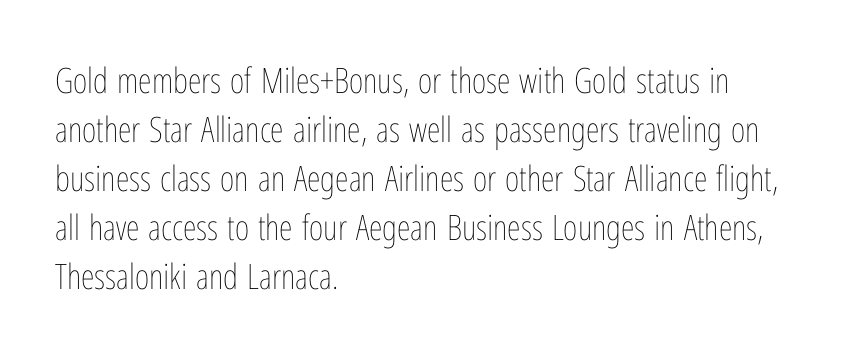
Q: Is the text bold? A: No.
Q: Is the text italic (slanted)? A: No, it is upright.
Q: Is the text underlined? A: No.
Q: How is the paragraph aligned? A: Left-aligned.
Q: Is the spacing between letters normal or unusually wide? A: Normal.
Q: Is the spacing between lines tight, normal or loose? A: Normal.
Q: Width (condensed, normal, or wide)? A: Condensed.
Q: Stroke contrast? A: Low.
Q: x-height? A: Medium.
Q: Monospaced? A: No.
